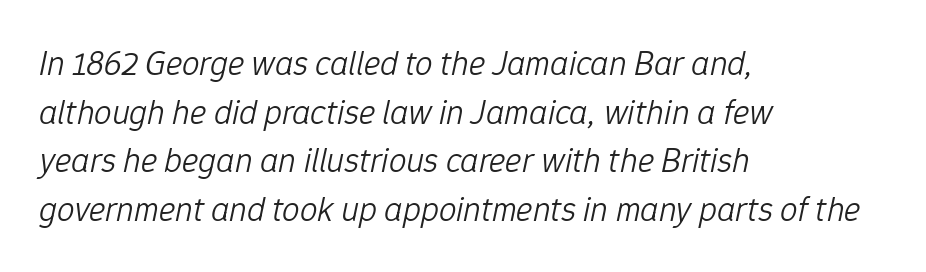
Default kerning and tracking; the words read as compact shapes. Summary of vertical rhythm: regular, with standard interline spacing. Looking at the ascenders, they clearly lean. Descenders are the only things crossing below the line. These lines are rendered in a variable-pitch font. Is the block centered? No — it sits flush against the left margin.
